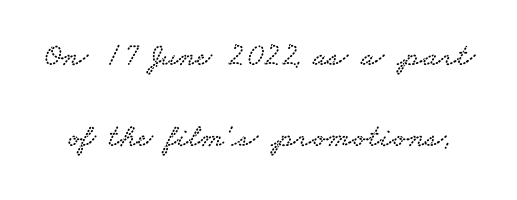
Q: Is the typeface a serif or a sans-serif typeface? A: Serif.
Q: Is the text underlined? A: No.
Q: Is the spacing between letters normal or unusually wide? A: Normal.
Q: Is the spacing between lines tight, normal or loose? A: Loose.
Q: Width (condensed, normal, or wide)? A: Wide.
Q: Stroke contrast? A: Low.
Q: x-height? A: Small.
Q: Monospaced? A: No.
